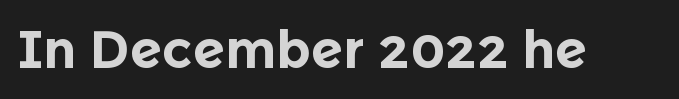
The horizontal fit of the characters is conventional and even. A sans-serif font was chosen for this passage. Proportional: the letters do not fall into vertical columns. The sample has been set heavy, in full bold.
